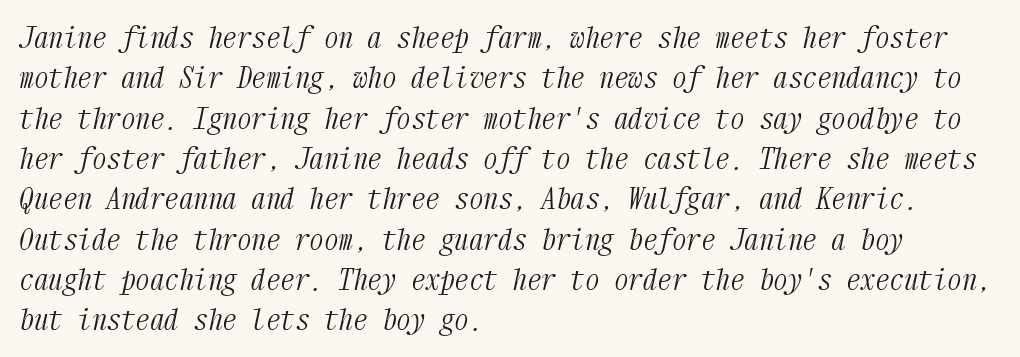
Q: Is the text bold? A: No.
Q: Is the text italic (slanted)? A: Yes, it leans right by about 12 degrees.
Q: Is the typeface a serif or a sans-serif typeface? A: Serif.
Q: Is the text underlined? A: No.
Q: How is the paragraph aligned? A: Left-aligned.
Q: Is the spacing between letters normal or unusually wide? A: Normal.
Q: Is the spacing between lines tight, normal or loose? A: Normal.
Q: Width (condensed, normal, or wide)? A: Condensed.
Q: Stroke contrast? A: Medium.
Q: x-height? A: Medium.
Q: Monospaced? A: Yes.
